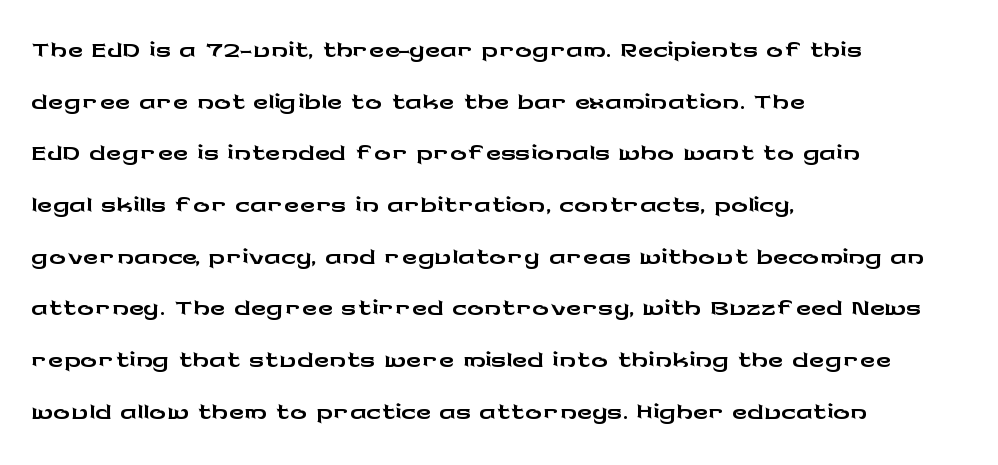
Q: Is the text italic (slanted)? A: No, it is upright.
Q: Is the typeface a serif or a sans-serif typeface? A: Sans-serif.
Q: Is the text underlined? A: No.
Q: How is the paragraph aligned? A: Left-aligned.
Q: Is the spacing between letters normal or unusually wide? A: Normal.
Q: Width (condensed, normal, or wide)? A: Wide.
Q: Stroke contrast? A: Low.
Q: x-height? A: Medium.
Q: Monospaced? A: No.
